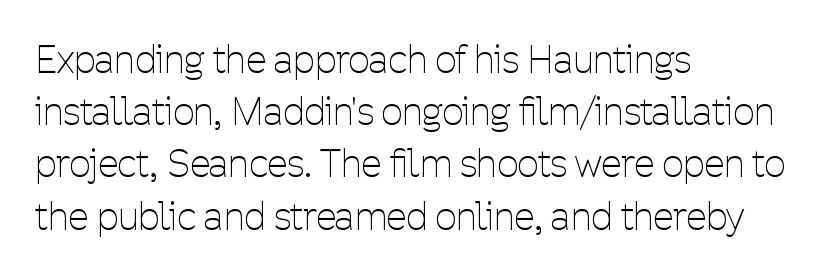
This sample keeps an unexceptional amount of space between lines. You can tell from the bare stems that sans-serif type was used. Notice how the passage keeps a crisp vertical edge on the left only. Here the designer chose a conventional face with non-uniform glyph widths. Compared with typical body copy, the letter spacing here is the same.
